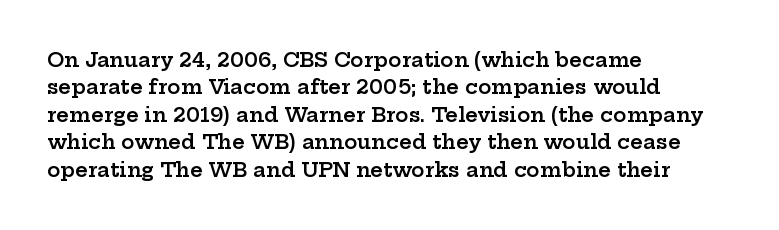
{"italic": "no", "bold": "semi", "underline": "no", "align": "left", "line_spacing": "normal", "line_spacing_ratio": 1.37, "letter_spacing": "normal", "letter_spacing_em": 0.0, "glyph_px": 20}
